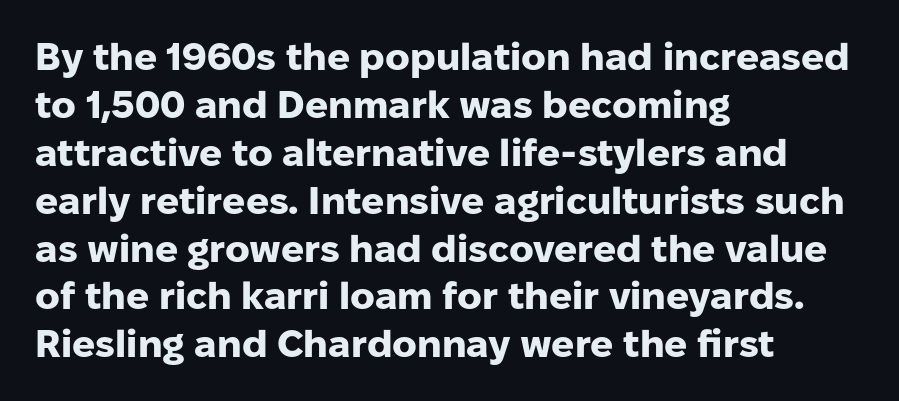
Q: Is the text bold? A: Yes.
Q: Is the text italic (slanted)? A: No, it is upright.
Q: Is the typeface a serif or a sans-serif typeface? A: Sans-serif.
Q: Is the text underlined? A: No.
Q: How is the paragraph aligned? A: Left-aligned.
Q: Is the spacing between letters normal or unusually wide? A: Normal.
Q: Is the spacing between lines tight, normal or loose? A: Normal.
Q: Width (condensed, normal, or wide)? A: Normal.
Q: Stroke contrast? A: Low.
Q: x-height? A: Medium.
Q: Monospaced? A: No.
